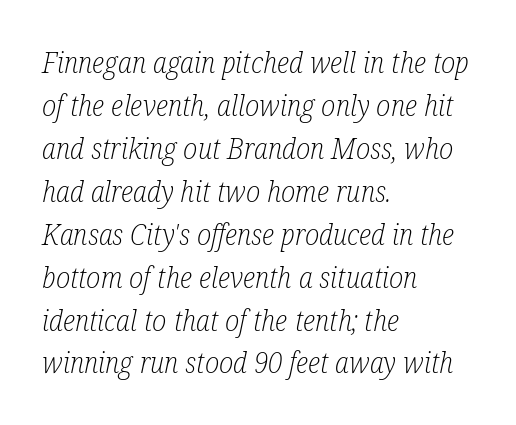
The image shows 29 px light, condensed serif type, italic (leaning right); set left-aligned, normal line spacing (1.48x), normal letter spacing, not underlined; low stroke contrast and a medium x-height.
